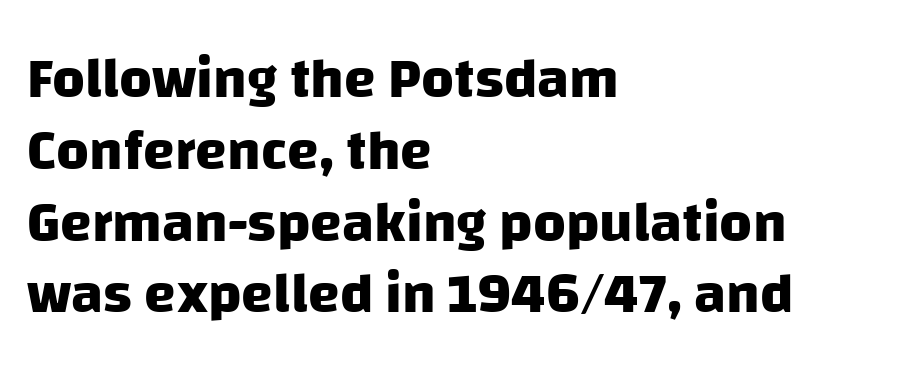
{"serif": "no", "bold": "yes", "weight": "heavy", "width": "normal", "stroke_contrast": "low", "x_height": "large", "monospaced": "no", "underline": "no", "align": "left", "line_spacing": "normal", "line_spacing_ratio": 1.26, "letter_spacing": "normal", "letter_spacing_em": 0.0, "glyph_px": 57}
